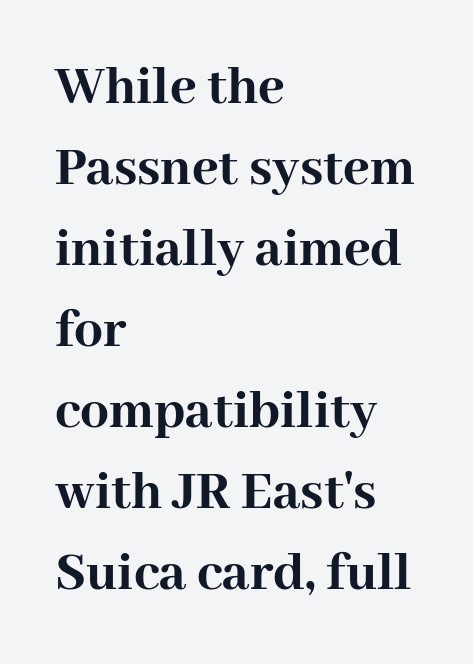
The image shows 57 px semibold serif type, upright; set left-aligned, normal line spacing (1.42x), normal letter spacing, not underlined; high stroke contrast and a medium x-height.
